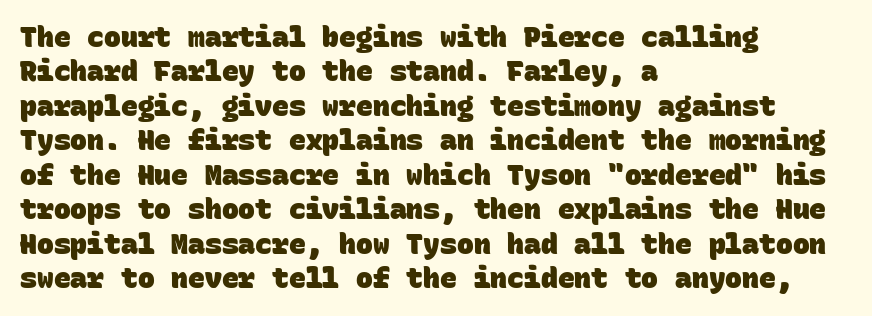
The sample has been set heavy, in full bold. You could count columns in this text — the font is strictly monospaced. Any mark beneath the type? The region is blank. Which margin do the lines hug? The left one — the right edge is uneven.
